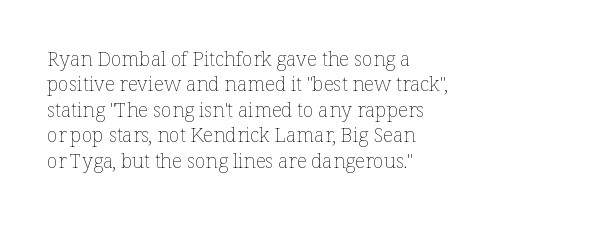
Q: Is the text bold? A: No.
Q: Is the text italic (slanted)? A: No, it is upright.
Q: Is the text underlined? A: No.
Q: How is the paragraph aligned? A: Left-aligned.
Q: Is the spacing between letters normal or unusually wide? A: Normal.
Q: Is the spacing between lines tight, normal or loose? A: Normal.
